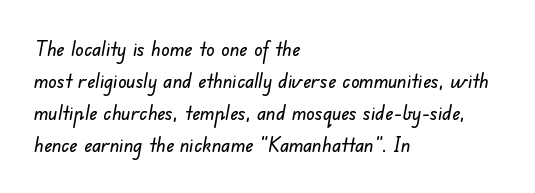
The image shows 21 px text type; set left-aligned, normal line spacing (1.53x), normal letter spacing, not underlined.
